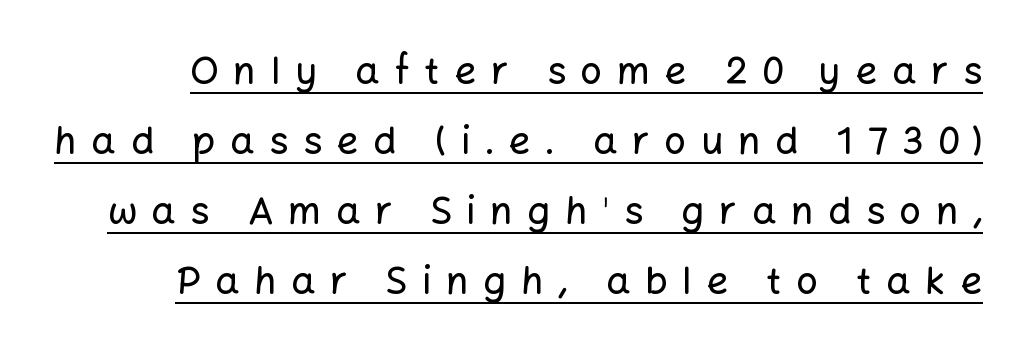
{"serif": "no", "italic": "no", "width": "normal", "stroke_contrast": "low", "x_height": "medium", "monospaced": "no", "underline": "yes", "line_spacing_ratio": 1.84, "letter_spacing": "wide", "letter_spacing_em": 0.39, "glyph_px": 38}
